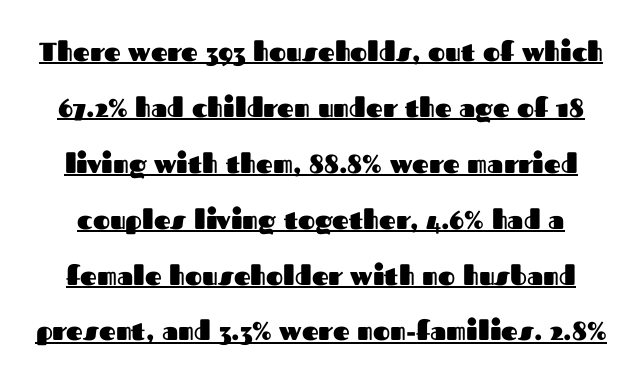
Successive baselines arrive slowly, with a big drop between each. Every stem runs plumb, perpendicular to the baseline. Tracking value appears to be zero — textbook default spacing. Honestly, the underline is the first thing you notice here. Strong, thick strokes mark this as bold type.
